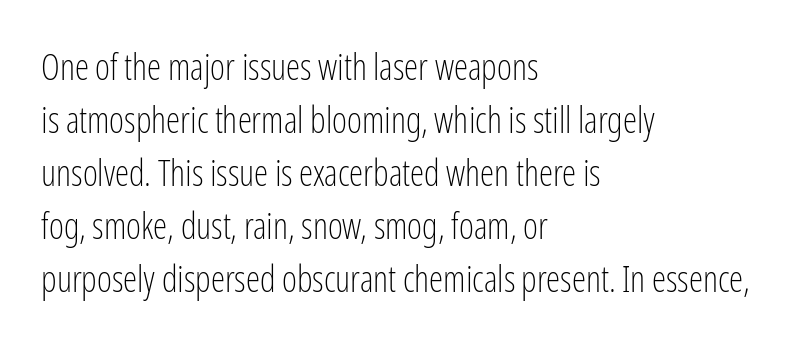
These lines were composed using upright roman letters. Any mark beneath the type? The region is blank. A typesetter would call this proportional, since set widths differ per character. The font family rendered here belongs to the sans-serif group.
